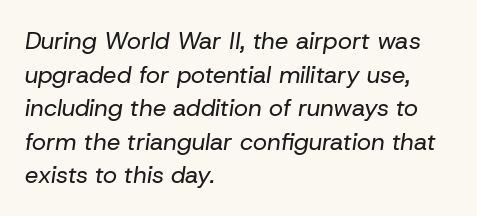
{"italic": "yes", "lean": "right", "slant_degrees": 8, "bold": "no", "underline": "no", "align": "left", "line_spacing": "normal", "line_spacing_ratio": 1.4, "letter_spacing": "normal", "letter_spacing_em": 0.0, "glyph_px": 24}
